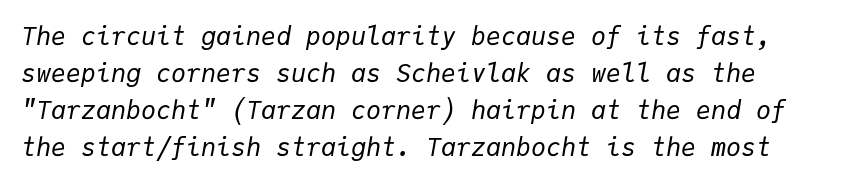
Q: Is the text bold? A: No.
Q: Is the text italic (slanted)? A: Yes, it leans right by about 9 degrees.
Q: Is the text underlined? A: No.
Q: Is the spacing between letters normal or unusually wide? A: Normal.
Q: Is the spacing between lines tight, normal or loose? A: Normal.
